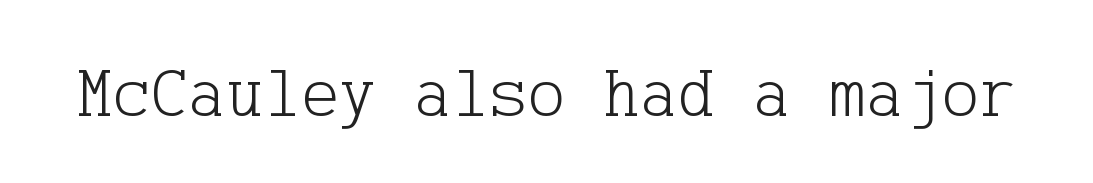
These lines keep a tight, regular rhythm from letter to letter. This is roman type, the default non-slanted kind. This sample uses a serif face. Each row of text sits above clean, open space. Weight: in the light-to-regular range.
